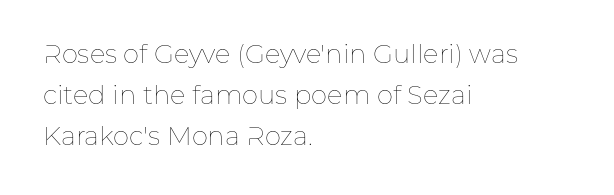
{"italic": "no", "bold": "no", "underline": "no", "align": "left", "line_spacing": "normal", "line_spacing_ratio": 1.58, "letter_spacing": "normal", "letter_spacing_em": 0.0, "glyph_px": 26}
